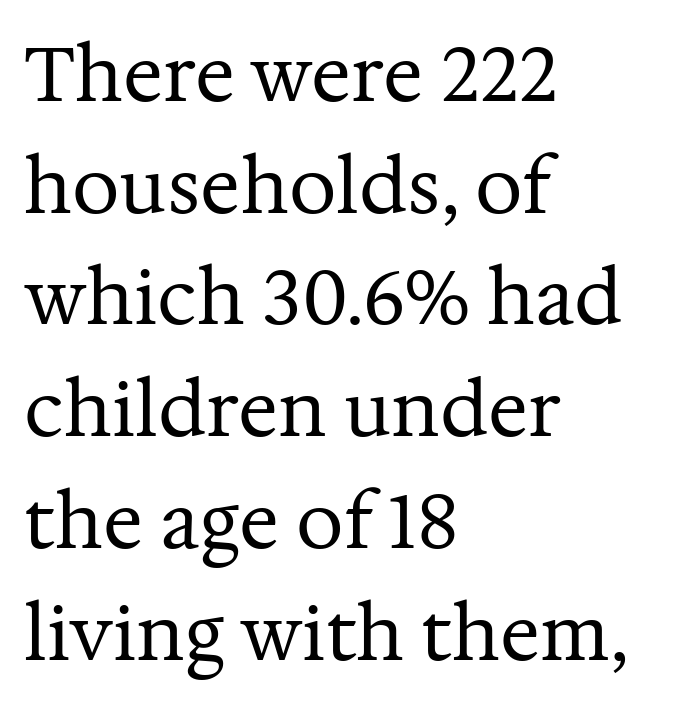
You can tell from the footed stems that serif type was used. Letters rest on an invisible, unmarked baseline. Every stem runs plumb, perpendicular to the baseline. On a weight scale, this lands at 450 or below. You could not count columns in this text — the font is proportionally spaced. This sample keeps an unexceptional amount of space between lines.
